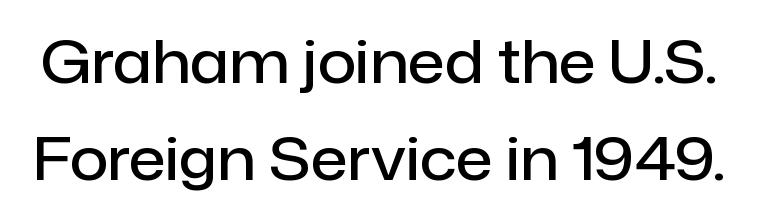
The image shows 60 px semibold sans-serif type, upright; set normal line spacing (1.62x), normal letter spacing, not underlined; low stroke contrast and a medium x-height.
